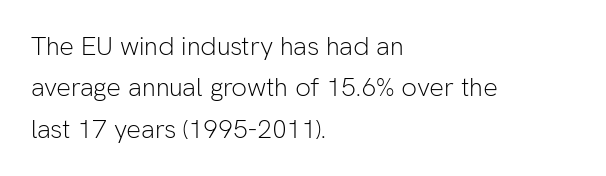
The image shows 26 px text type, upright; set left-aligned, normal line spacing (1.59x), normal letter spacing, not underlined.
